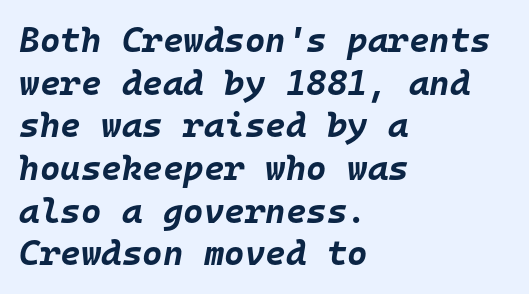
The face used here is monospaced, like something from a code editor. You'd pick this weight for a headline — it's a proper bold. The gap between lines stays unmarked. Compared with a centered layout, this one pins lines to the left instead.
